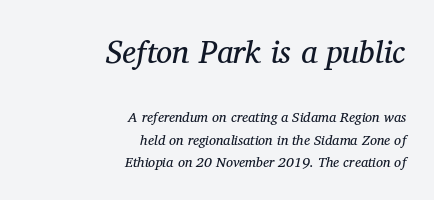
{"serif": "yes", "italic": "yes", "lean": "right", "slant_degrees": 11, "bold": "no", "weight": "regular", "width": "normal", "stroke_contrast": "medium", "x_height": "medium", "monospaced": "no", "underline": "no", "align": "right", "line_spacing": "normal", "line_spacing_ratio": 1.63, "letter_spacing": "normal", "letter_spacing_em": 0.0, "larger_block": "first", "size_ratio": 2.29, "glyph_px": 32}
